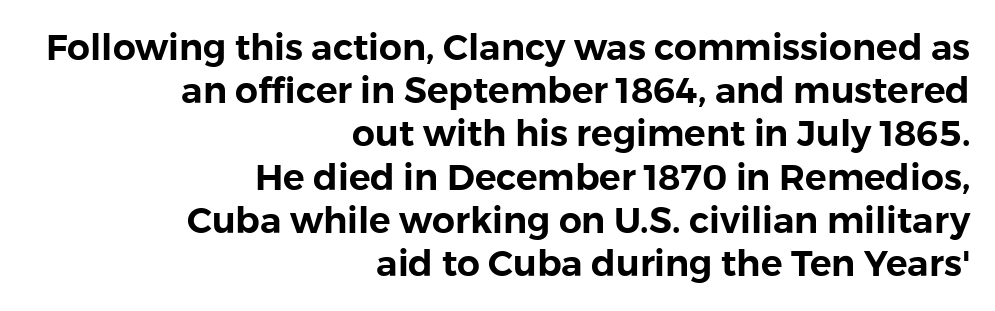
The image shows 36 px sans-serif type, upright; set right-aligned, line spacing 1.2x, normal letter spacing, not underlined; a medium x-height.
